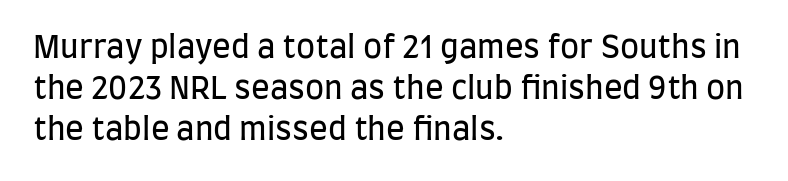
Q: Is the text bold? A: No.
Q: Is the text italic (slanted)? A: No, it is upright.
Q: Is the typeface a serif or a sans-serif typeface? A: Sans-serif.
Q: Is the text underlined? A: No.
Q: How is the paragraph aligned? A: Left-aligned.
Q: Is the spacing between letters normal or unusually wide? A: Normal.
Q: Is the spacing between lines tight, normal or loose? A: Normal.
Q: Width (condensed, normal, or wide)? A: Condensed.
Q: Stroke contrast? A: Low.
Q: x-height? A: Large.
Q: Monospaced? A: No.
